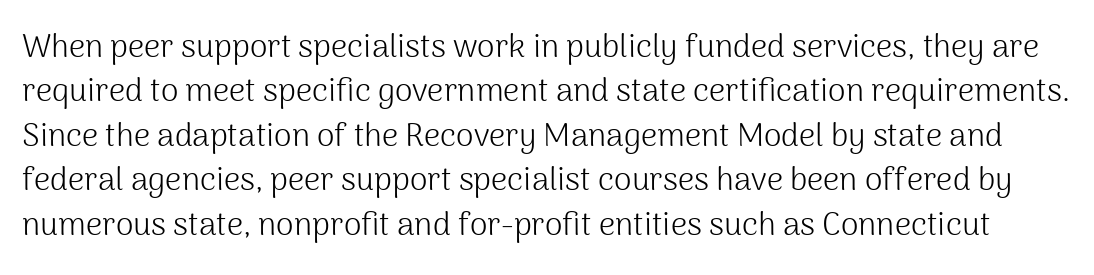
The designer left line spacing at the default. The typography opts for an upright posture over an oblique one. Look at the tracking — it's just the regular setting, nothing added. A typesetter would call this proportional, since set widths differ per character. Think standard paragraph weight, or any step lighter than that.
